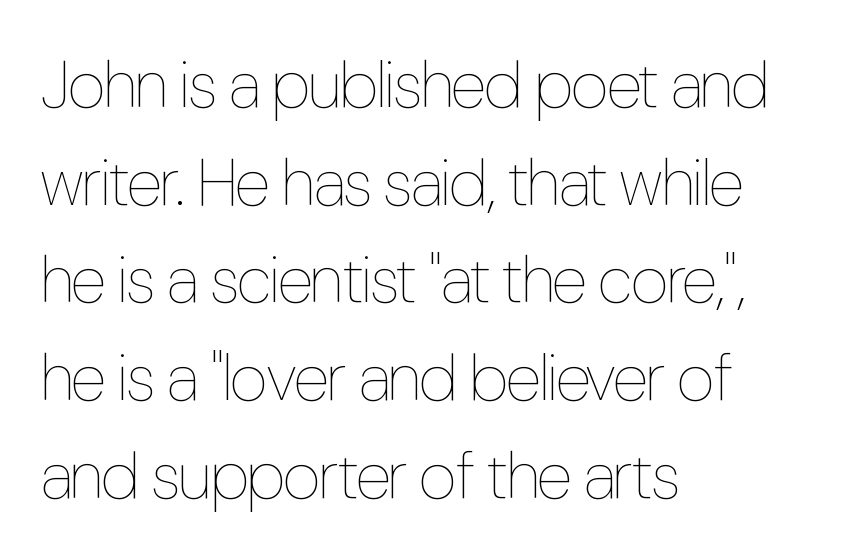
{"italic": "no", "bold": "no", "weight": "thin", "width": "condensed", "stroke_contrast": "low", "x_height": "medium", "monospaced": "no", "underline": "no", "align": "left", "line_spacing": "normal", "line_spacing_ratio": 1.48, "letter_spacing": "normal", "letter_spacing_em": 0.0, "glyph_px": 66}
